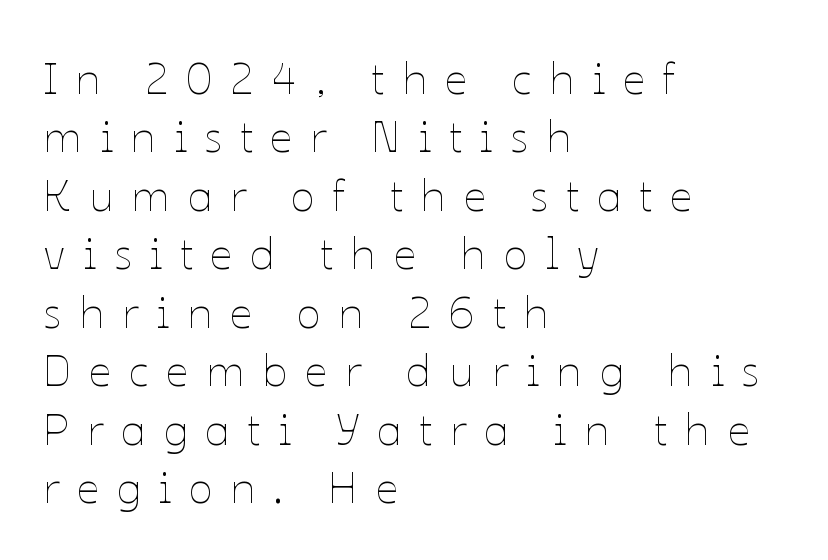
Q: Is the text bold? A: No.
Q: Is the text italic (slanted)? A: No, it is upright.
Q: Is the text underlined? A: No.
Q: How is the paragraph aligned? A: Left-aligned.
Q: Is the spacing between letters normal or unusually wide? A: Unusually wide.
Q: Is the spacing between lines tight, normal or loose? A: Normal.
Q: Width (condensed, normal, or wide)? A: Normal.
Q: Stroke contrast? A: Low.
Q: x-height? A: Medium.
Q: Monospaced? A: No.
